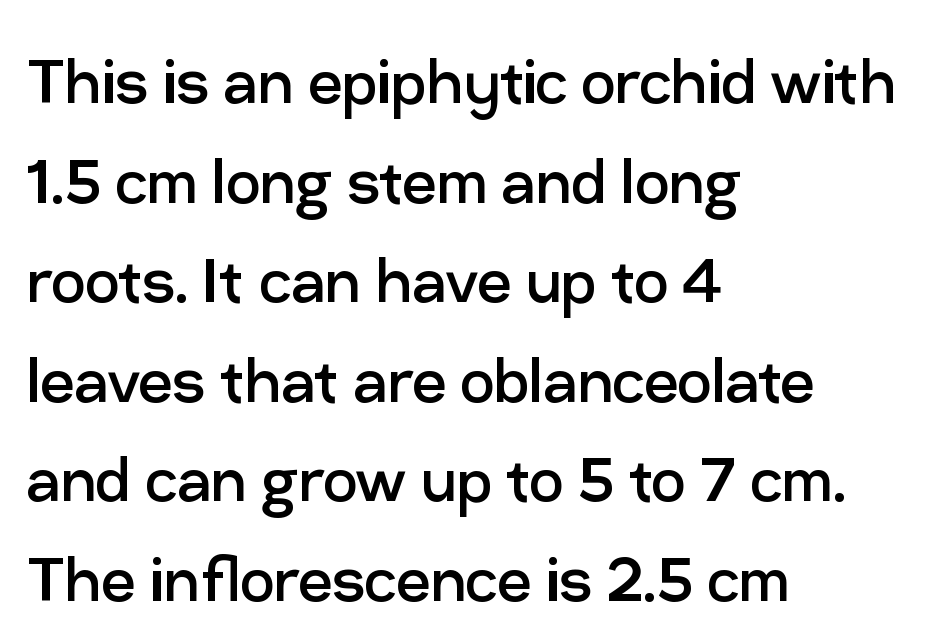
Varying glyph widths throughout — classic text-font behaviour. The letterforms sit at book weight or below. Vertical spacing — default. Line starts are locked; line ends wander. The gaps between neighbouring characters are ordinary and unremarkable.
